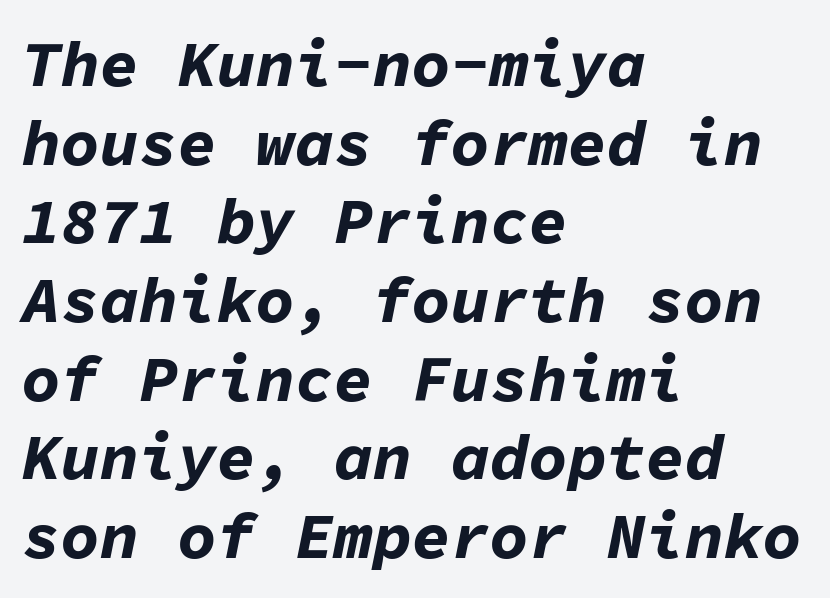
The image shows 65 px bold type, italic (leaning right), monospaced; set left-aligned, line spacing 1.21x, normal letter spacing, not underlined; low stroke contrast and a medium x-height.
